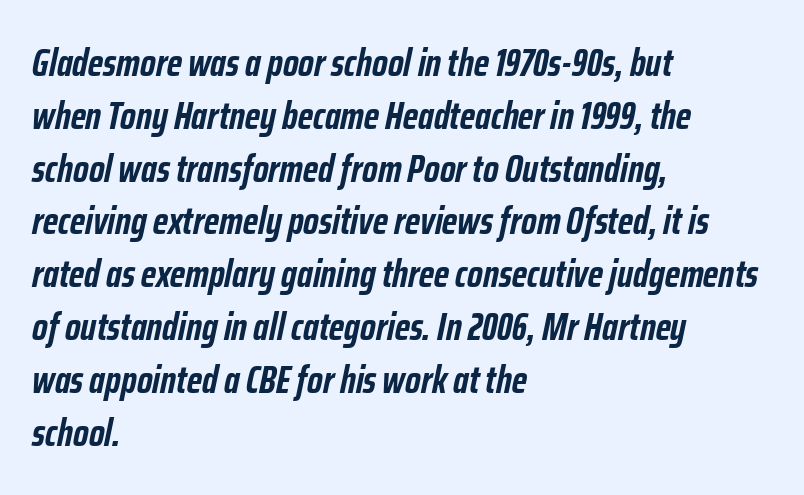
The image shows 38 px semibold, condensed type, italic (leaning right); set left-aligned, normal line spacing (1.39x), normal letter spacing, not underlined; low stroke contrast and a medium x-height.
